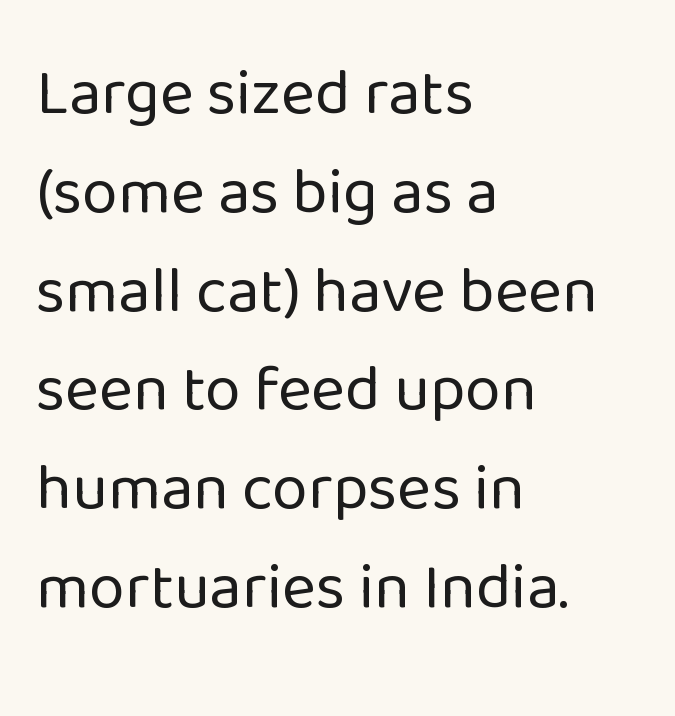
A typesetter would mark this as roman, not italic. This rendering features lettering with no underline. Regarding serifs, this sample does without them. The leading is moderate, giving the passage an even texture. Think of a printed novel: that variable character pitch is what you see here.
